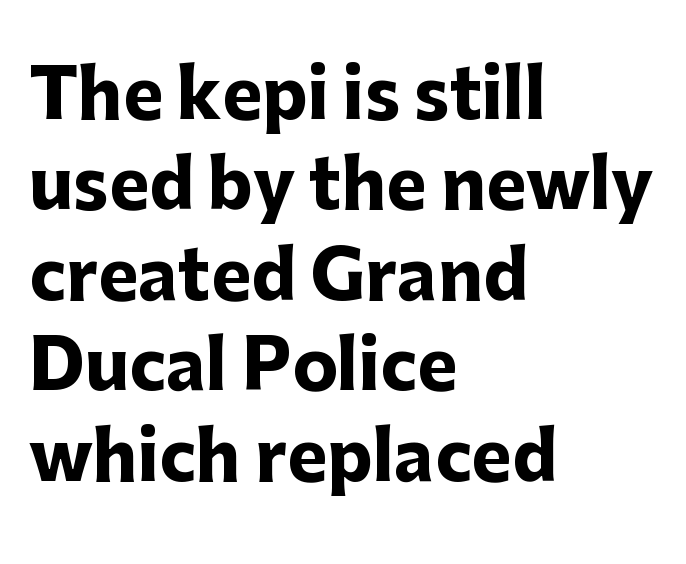
Quick note: interline space is typical. Each word holds together tightly as a unit, with standard inter-letter gaps. Typesetter's note: full bold, strokes at maximum text heaviness. Line beginnings align vertically; line endings do not. Bare-footed words on every line.
